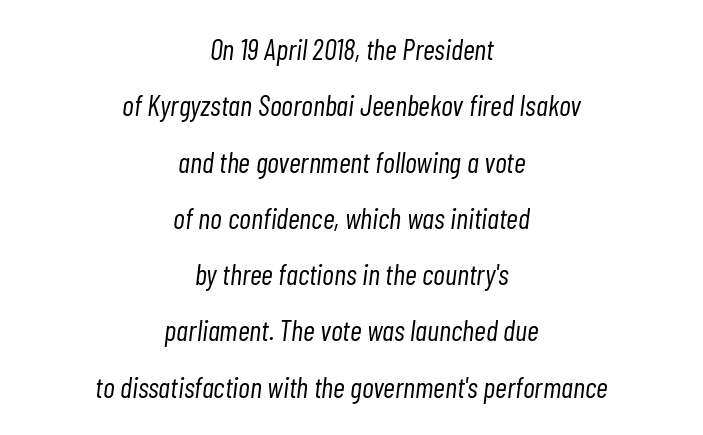
Here the designer chose a conventional face with non-uniform glyph widths. Short and long lines alike share a common midpoint. The leading is generous, giving the passage an open texture. Plain, unruled lines of type. Tall strokes in this sample are angled rather than plumb.
